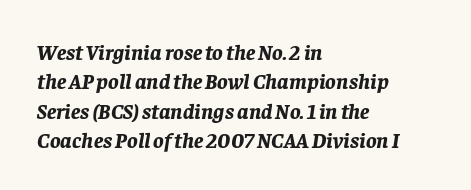
Q: Is the text bold? A: Yes.
Q: Is the text italic (slanted)? A: Yes, it leans right by about 8 degrees.
Q: Is the text underlined? A: No.
Q: How is the paragraph aligned? A: Left-aligned.
Q: Is the spacing between letters normal or unusually wide? A: Normal.
Q: Is the spacing between lines tight, normal or loose? A: Normal.
